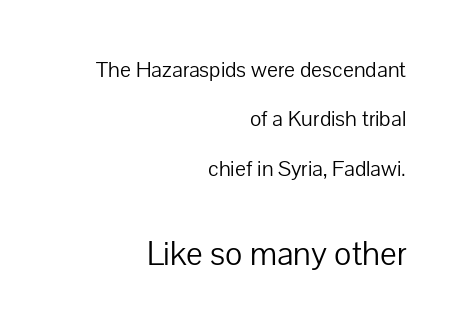
Looks like regular typesetting: each glyph gets only the width it needs. The second block has been scaled up relative to the first. Leftover space on each line is placed entirely before the opening word. The lettering stays uniformly vertical, giving the passage a roman look. These lines keep a tight, regular rhythm from letter to letter. The weight tops out at a normal text grade.
